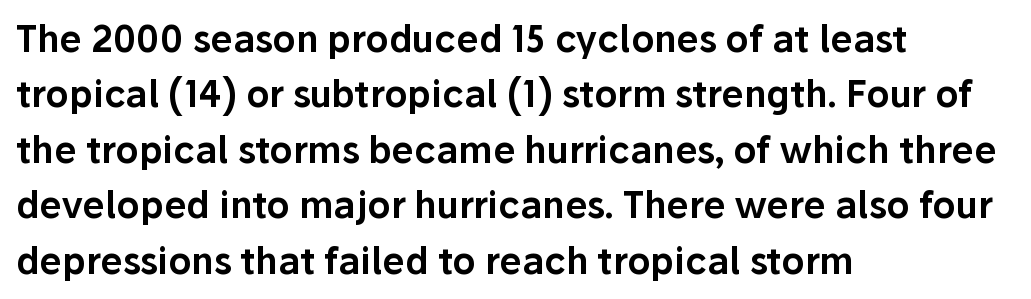
{"serif": "no", "italic": "no", "width": "normal", "stroke_contrast": "low", "x_height": "medium", "monospaced": "no", "underline": "no", "align": "left", "line_spacing": "normal", "line_spacing_ratio": 1.54, "letter_spacing": "normal", "letter_spacing_em": 0.0, "glyph_px": 36}
